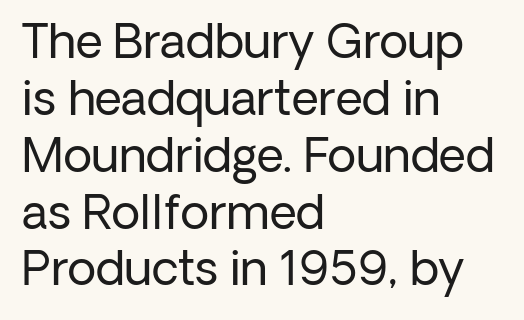
Q: Is the text bold? A: No.
Q: Is the text italic (slanted)? A: No, it is upright.
Q: Is the typeface a serif or a sans-serif typeface? A: Sans-serif.
Q: Is the text underlined? A: No.
Q: How is the paragraph aligned? A: Left-aligned.
Q: Is the spacing between letters normal or unusually wide? A: Normal.
Q: Width (condensed, normal, or wide)? A: Normal.
Q: Stroke contrast? A: Low.
Q: x-height? A: Medium.
Q: Monospaced? A: No.
